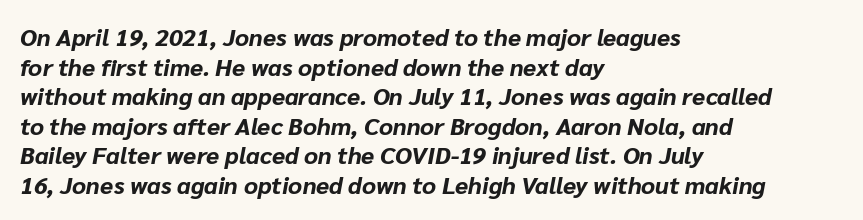
Q: Is the text bold? A: Yes.
Q: Is the text italic (slanted)? A: Yes, it leans right by about 10 degrees.
Q: Is the text underlined? A: No.
Q: How is the paragraph aligned? A: Left-aligned.
Q: Is the spacing between letters normal or unusually wide? A: Normal.
